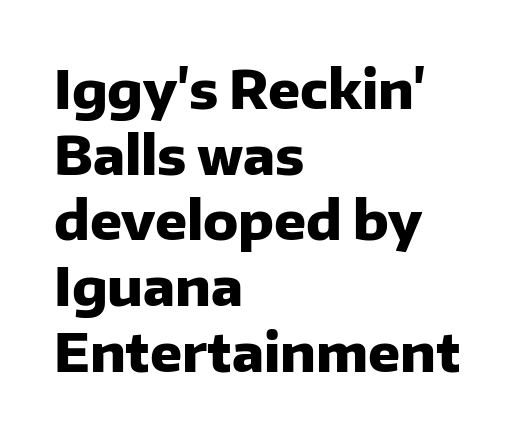
The image shows 53 px heavy sans-serif type, upright; set left-aligned, line spacing 1.24x, normal letter spacing, not underlined; low stroke contrast and a medium x-height.
